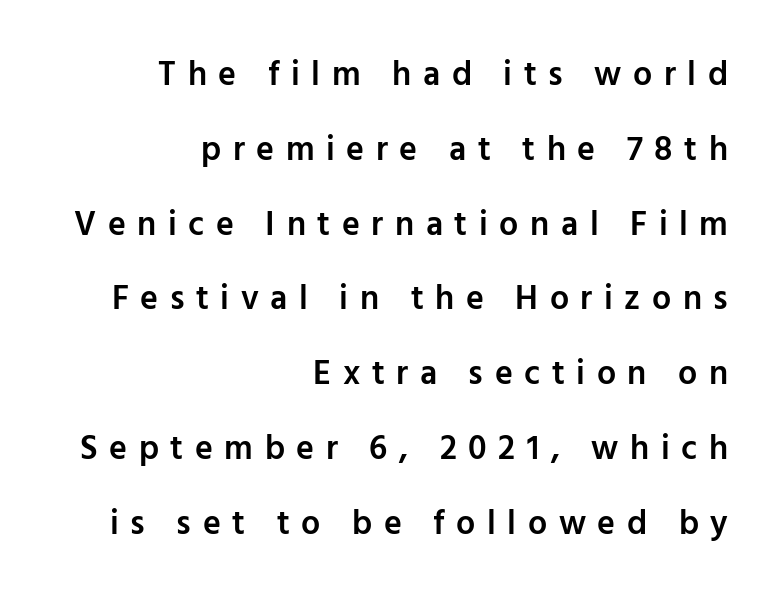
{"serif": "no", "italic": "no", "bold": "semi", "weight": "semibold", "width": "normal", "stroke_contrast": "low", "x_height": "medium", "monospaced": "no", "underline": "no", "align": "right", "line_spacing": "loose", "line_spacing_ratio": 2.2, "letter_spacing": "wide", "letter_spacing_em": 0.34, "glyph_px": 34}
